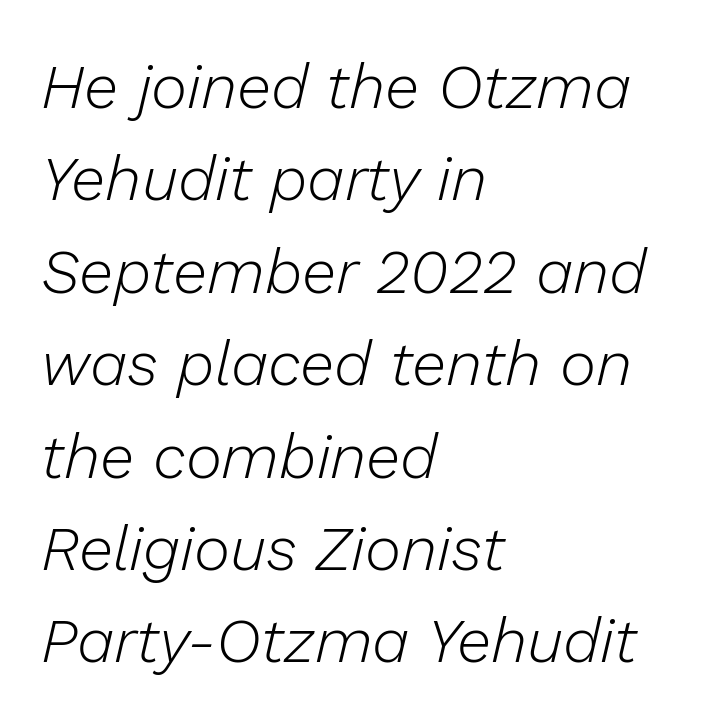
Q: Is the text bold? A: No.
Q: Is the text italic (slanted)? A: Yes, it leans right by about 13 degrees.
Q: Is the text underlined? A: No.
Q: How is the paragraph aligned? A: Left-aligned.
Q: Is the spacing between letters normal or unusually wide? A: Normal.
Q: Is the spacing between lines tight, normal or loose? A: Normal.
Q: Width (condensed, normal, or wide)? A: Normal.
Q: Stroke contrast? A: Low.
Q: x-height? A: Medium.
Q: Monospaced? A: No.
